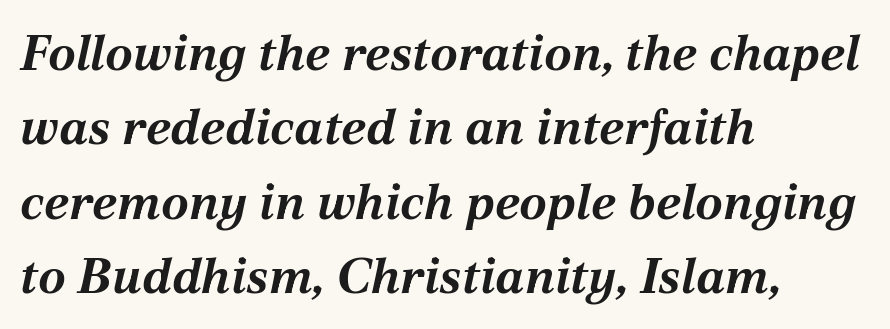
{"italic": "yes", "lean": "right", "slant_degrees": 12, "bold": "yes", "weight": "bold", "width": "normal", "stroke_contrast": "medium", "x_height": "medium", "monospaced": "no", "underline": "no", "align": "left", "line_spacing": "normal", "line_spacing_ratio": 1.49, "letter_spacing": "normal", "letter_spacing_em": 0.0, "glyph_px": 50}
